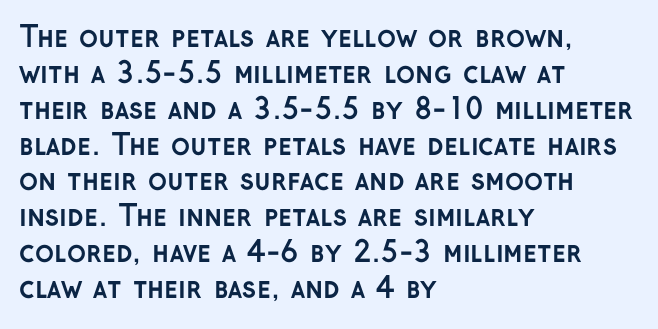
The passage shown is typeset with a sans-serif family. What's the leading like? Ordinary, nothing unusual. This sample has the flowing, uneven cadence of proportional lettering. Heft: maximum for text — a bold. The compositor pushed each line to the left boundary. The words here are not underlined.
